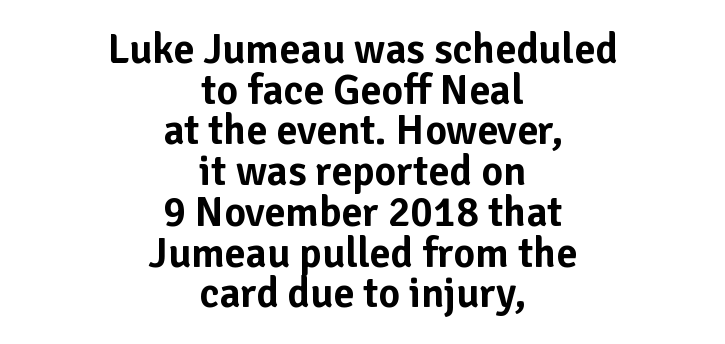
Q: Is the text italic (slanted)? A: No, it is upright.
Q: Is the typeface a serif or a sans-serif typeface? A: Sans-serif.
Q: Is the text underlined? A: No.
Q: How is the paragraph aligned? A: Centered.
Q: Is the spacing between letters normal or unusually wide? A: Normal.
Q: Is the spacing between lines tight, normal or loose? A: Tight.
Q: Width (condensed, normal, or wide)? A: Normal.
Q: Stroke contrast? A: Low.
Q: x-height? A: Medium.
Q: Monospaced? A: No.
